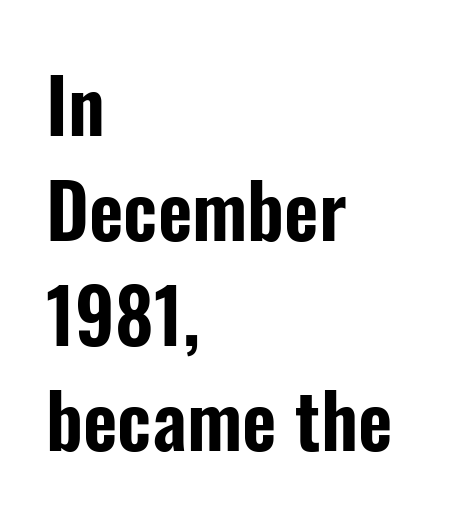
{"serif": "no", "italic": "no", "width": "condensed", "stroke_contrast": "low", "x_height": "medium", "monospaced": "no", "underline": "no", "align": "left", "line_spacing": "normal", "line_spacing_ratio": 1.4, "letter_spacing": "normal", "letter_spacing_em": 0.0, "glyph_px": 75}
